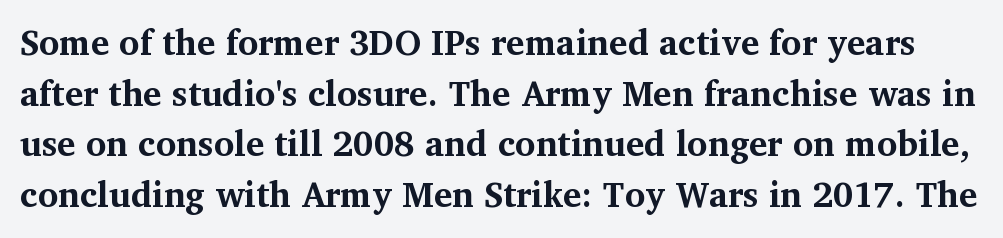
Q: Is the text bold? A: Yes.
Q: Is the text italic (slanted)? A: No, it is upright.
Q: Is the typeface a serif or a sans-serif typeface? A: Serif.
Q: Is the text underlined? A: No.
Q: Is the spacing between letters normal or unusually wide? A: Normal.
Q: Is the spacing between lines tight, normal or loose? A: Normal.
Q: Width (condensed, normal, or wide)? A: Normal.
Q: Stroke contrast? A: Medium.
Q: x-height? A: Medium.
Q: Monospaced? A: No.
